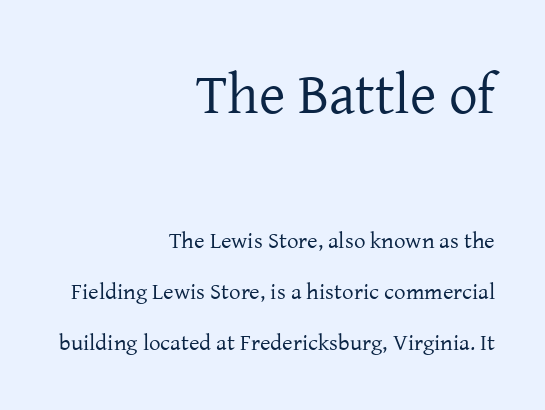
Q: Is the text bold? A: No.
Q: Is the text italic (slanted)? A: No, it is upright.
Q: Is the typeface a serif or a sans-serif typeface? A: Serif.
Q: Is the text underlined? A: No.
Q: How is the paragraph aligned? A: Right-aligned.
Q: Is the spacing between letters normal or unusually wide? A: Normal.
Q: Is the spacing between lines tight, normal or loose? A: Loose.
Q: Which block of text is set in a larger size, the first (top) or the second (bottom)? A: The first (top) one.
Q: Width (condensed, normal, or wide)? A: Normal.
Q: Stroke contrast? A: Low.
Q: x-height? A: Medium.
Q: Monospaced? A: No.
